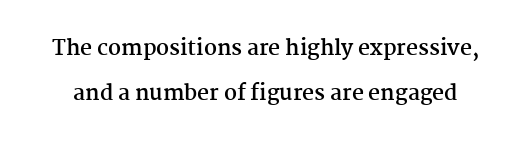
{"italic": "no", "bold": "yes", "underline": "no", "line_spacing": "loose", "line_spacing_ratio": 2.13, "letter_spacing": "normal", "letter_spacing_em": 0.0, "glyph_px": 21}
